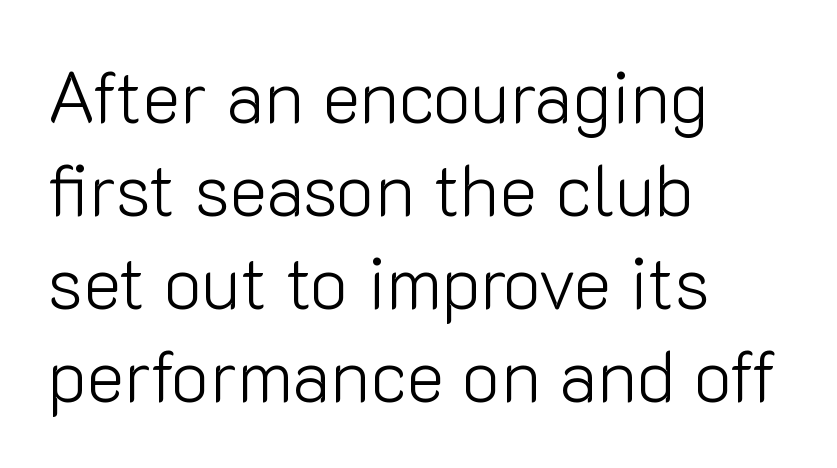
{"serif": "no", "italic": "no", "bold": "no", "weight": "light", "width": "normal", "stroke_contrast": "low", "x_height": "medium", "monospaced": "no", "underline": "no", "align": "left", "line_spacing": "normal", "line_spacing_ratio": 1.29, "letter_spacing": "normal", "letter_spacing_em": 0.0, "glyph_px": 72}
